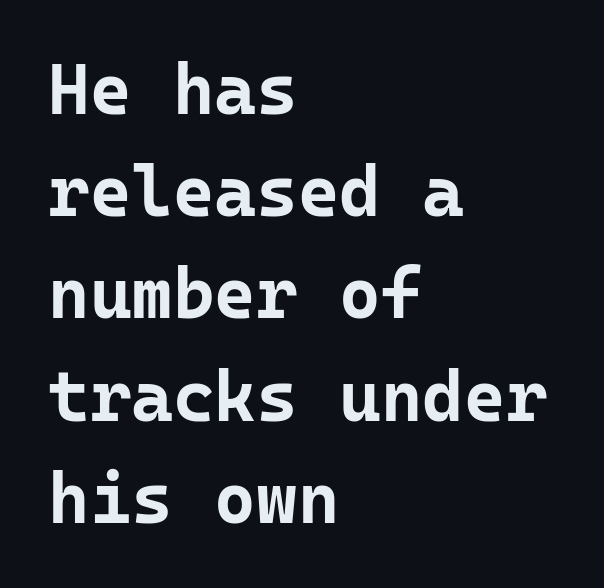
{"serif": "no", "italic": "no", "bold": "yes", "weight": "bold", "width": "normal", "stroke_contrast": "low", "x_height": "medium", "monospaced": "yes", "underline": "no", "align": "left", "line_spacing": "normal", "line_spacing_ratio": 1.44, "letter_spacing": "normal", "letter_spacing_em": 0.0, "glyph_px": 71}
